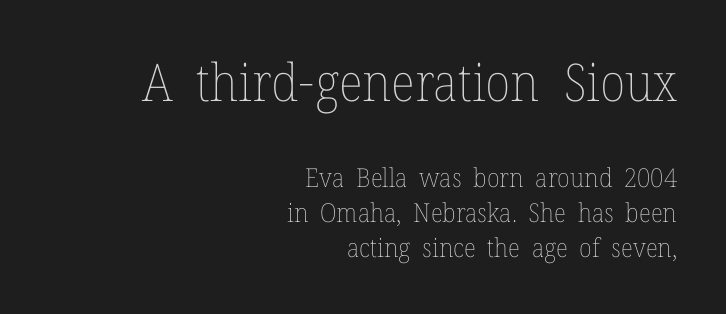
Q: Is the text bold? A: No.
Q: Is the text italic (slanted)? A: No, it is upright.
Q: Is the text underlined? A: No.
Q: How is the paragraph aligned? A: Right-aligned.
Q: Is the spacing between letters normal or unusually wide? A: Normal.
Q: Is the spacing between lines tight, normal or loose? A: Normal.
Q: Which block of text is set in a larger size, the first (top) or the second (bottom)? A: The first (top) one.
Q: Width (condensed, normal, or wide)? A: Normal.
Q: Stroke contrast? A: Low.
Q: x-height? A: Medium.
Q: Monospaced? A: No.
